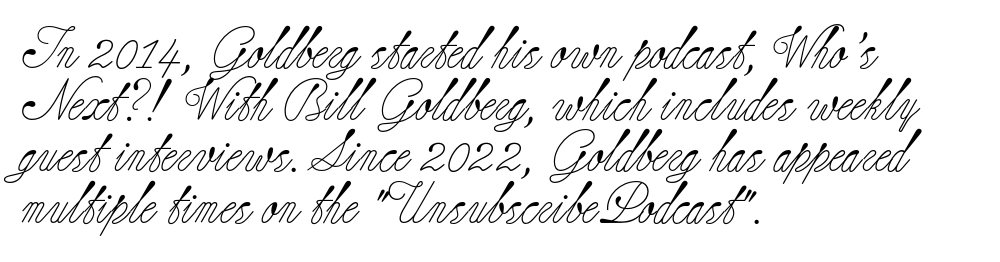
Q: Is the text bold? A: No.
Q: Is the text italic (slanted)? A: Yes.
Q: Is the typeface a serif or a sans-serif typeface? A: Serif.
Q: Is the text underlined? A: No.
Q: How is the paragraph aligned? A: Left-aligned.
Q: Is the spacing between letters normal or unusually wide? A: Normal.
Q: Is the spacing between lines tight, normal or loose? A: Normal.
Q: Width (condensed, normal, or wide)? A: Normal.
Q: Stroke contrast? A: Low.
Q: x-height? A: Small.
Q: Monospaced? A: No.
